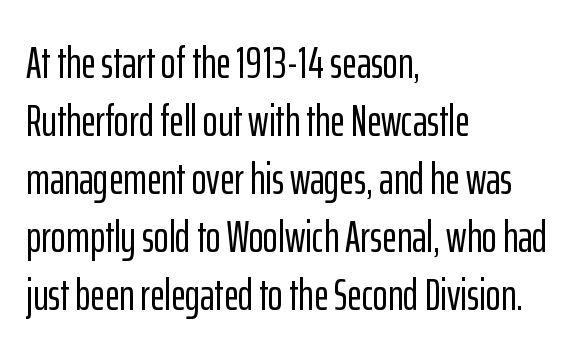
The image shows 45 px condensed sans-serif type, upright; set left-aligned, normal line spacing (1.29x), normal letter spacing, not underlined; low stroke contrast and a medium x-height.
